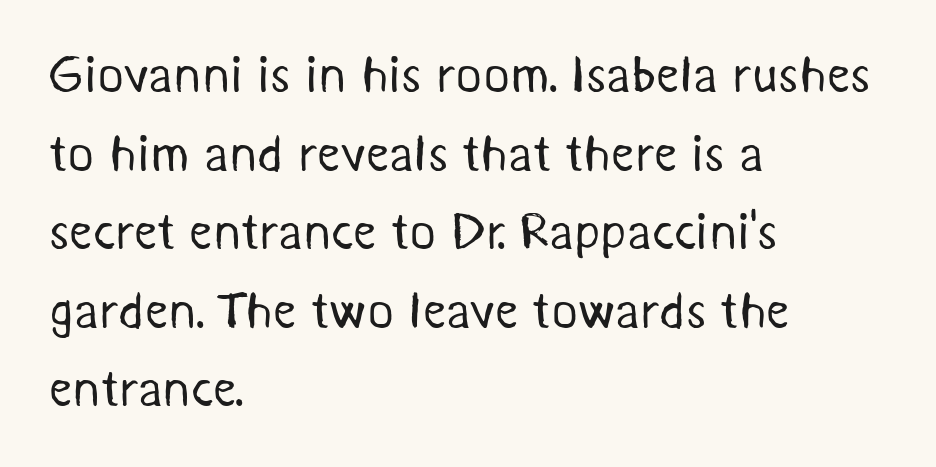
These lines are set flush left with a ragged right edge. Serif or sans? Sans — the stroke terminals are bare. Each row of text sits above clean, open space. Character widths vary here, with narrow letters taking less room than wide ones. Nothing unusual about the tracking: characters are spaced as the font intends. The characters are drawn with everyday or finer stroke widths.
